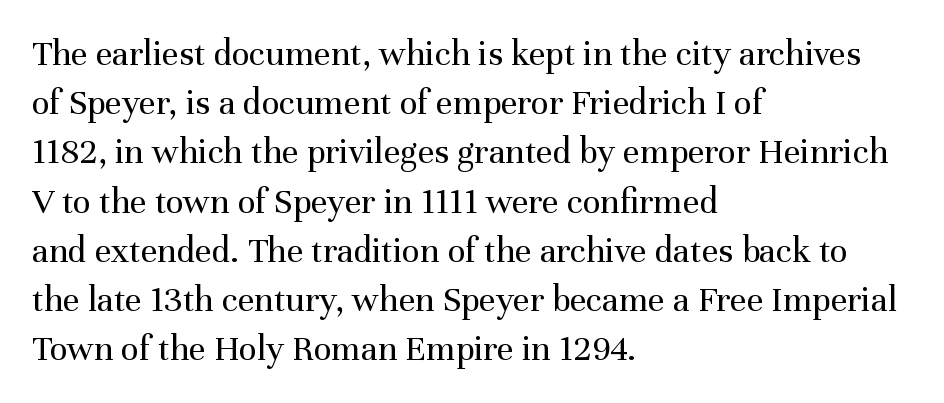
The image shows 37 px regular-weight serif type, upright; set left-aligned, normal line spacing (1.33x), normal letter spacing, not underlined; medium stroke contrast and a medium x-height.
